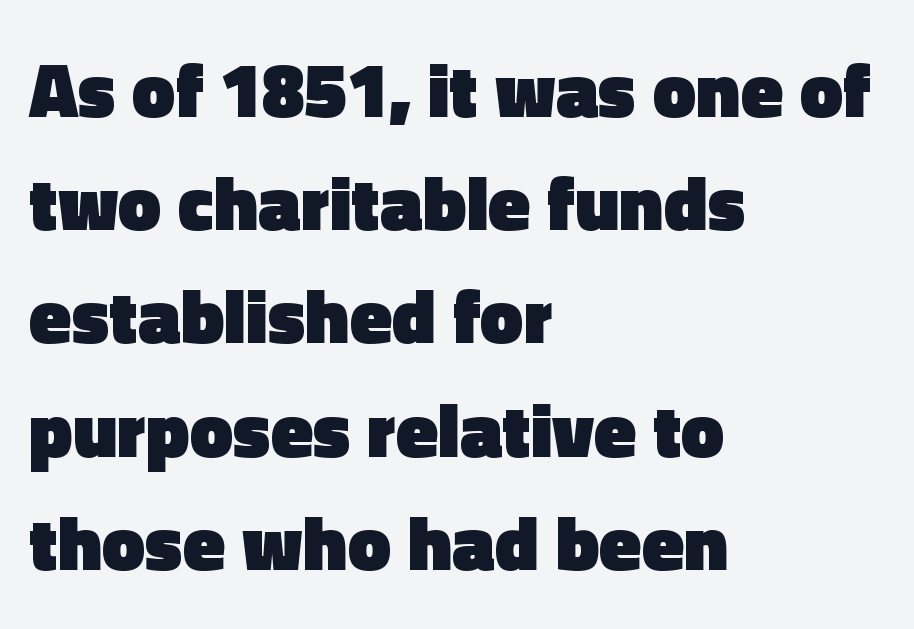
In terms of letterspacing, this is plain default setting. The typesetter chose a ragged-right arrangement here. A typesetter would call this proportional, since set widths differ per character. The leading is moderate, giving the passage an even texture. Heavy, bold letterforms. Does the lettering tilt? It doesn't — this is upright.
